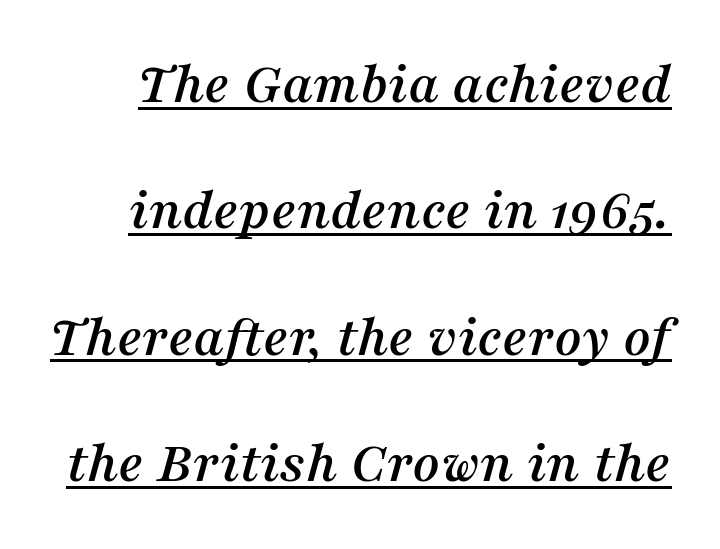
The image shows 59 px serif type, italic (leaning right); set loose line spacing (2.14x), normal letter spacing, underlined; medium stroke contrast and a medium x-height.
